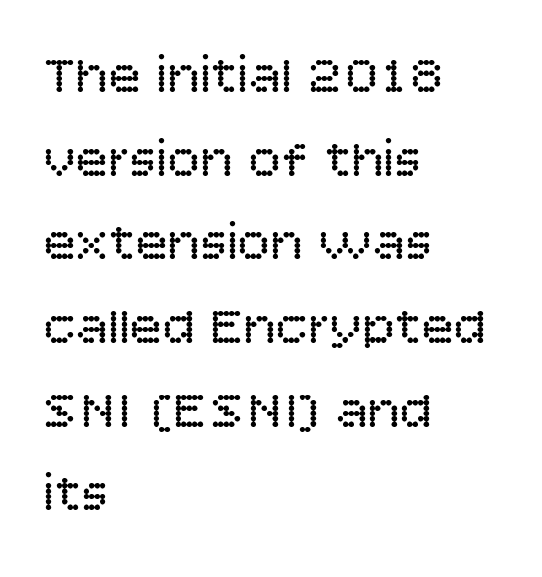
Q: Is the text bold? A: No.
Q: Is the text italic (slanted)? A: No, it is upright.
Q: Is the typeface a serif or a sans-serif typeface? A: Sans-serif.
Q: Is the text underlined? A: No.
Q: How is the paragraph aligned? A: Left-aligned.
Q: Is the spacing between letters normal or unusually wide? A: Normal.
Q: Is the spacing between lines tight, normal or loose? A: Normal.
Q: Width (condensed, normal, or wide)? A: Normal.
Q: Stroke contrast? A: Low.
Q: x-height? A: Large.
Q: Monospaced? A: No.
